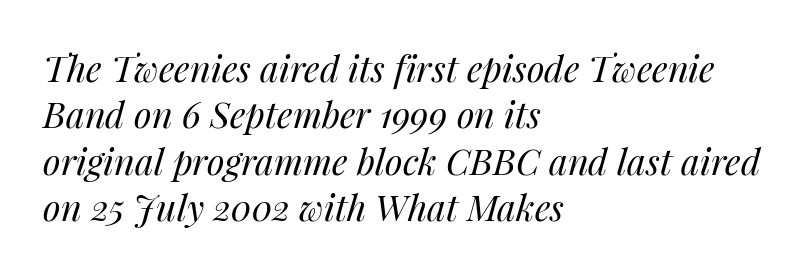
Characters are canted at an angle relative to the baseline's perpendicular. Quick note: interline space is typical. A student would call this left alignment; a typographer would say flush left, rag right. The font is comparable to plain body text, perhaps lighter. Students, note that the glyphs here touch the page at normal intervals.
